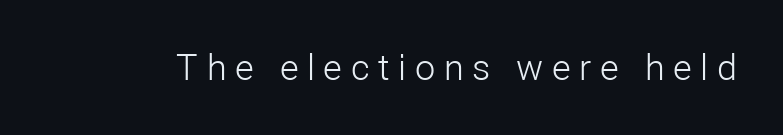
{"serif": "no", "italic": "no", "bold": "no", "weight": "light", "width": "normal", "stroke_contrast": "low", "x_height": "medium", "monospaced": "no", "underline": "no", "letter_spacing": "wide", "letter_spacing_em": 0.24, "glyph_px": 36}
